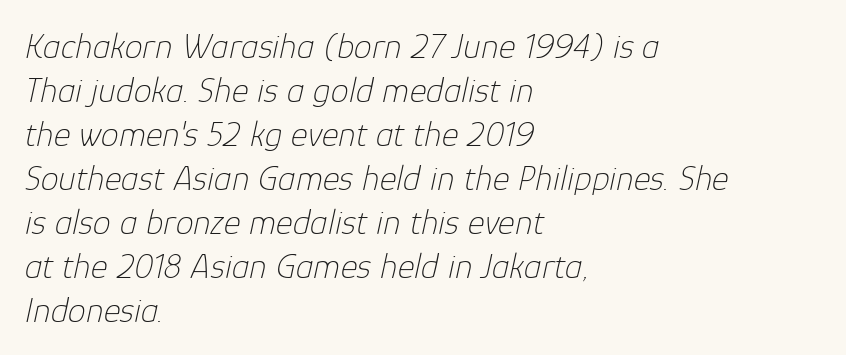
Q: Is the text bold? A: No.
Q: Is the text italic (slanted)? A: Yes, it leans right by about 12 degrees.
Q: Is the text underlined? A: No.
Q: How is the paragraph aligned? A: Left-aligned.
Q: Is the spacing between letters normal or unusually wide? A: Normal.
Q: Width (condensed, normal, or wide)? A: Normal.
Q: Stroke contrast? A: Low.
Q: x-height? A: Medium.
Q: Monospaced? A: No.
